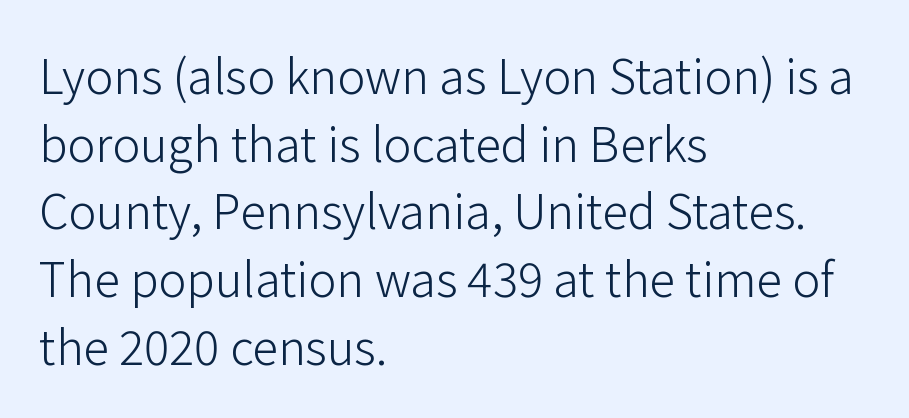
In terms of posture, this sample is upright. Teacher's note: observe the even left margin — that is flush-left alignment. Descenders are the only things crossing below the line. The rendering uses natural spacing where letterforms have individual widths. Stroke terminals: plain, sans-serif. A normal amount of white space separates one row of letters from the next.
